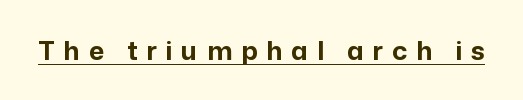
Q: Is the text bold? A: Yes.
Q: Is the text italic (slanted)? A: No, it is upright.
Q: Is the text underlined? A: Yes.
Q: Is the spacing between letters normal or unusually wide? A: Unusually wide.
